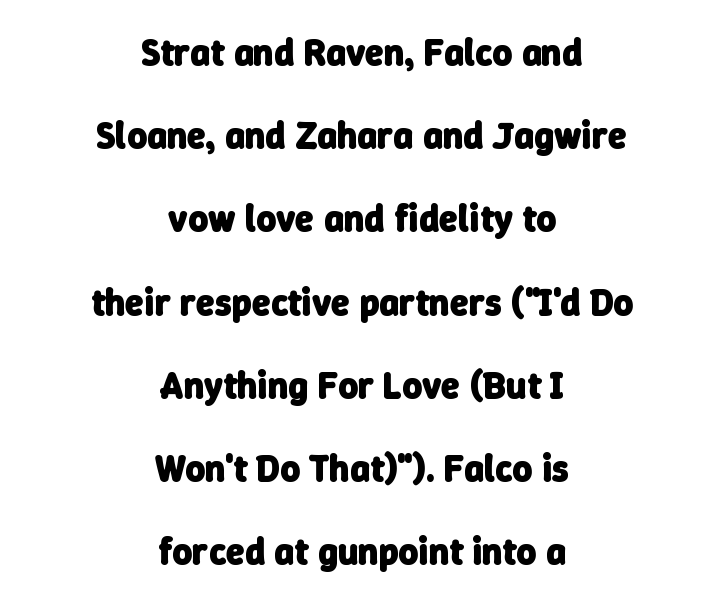
The image shows 38 px heavy sans-serif type; set centered, loose line spacing (2.19x), normal letter spacing, not underlined; low stroke contrast and a medium x-height.
